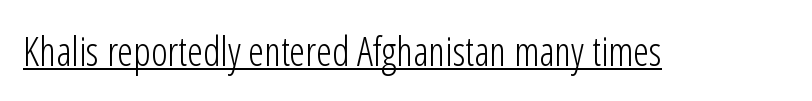
The image shows 40 px light, condensed sans-serif type, upright; set normal letter spacing, underlined; low stroke contrast and a medium x-height.
